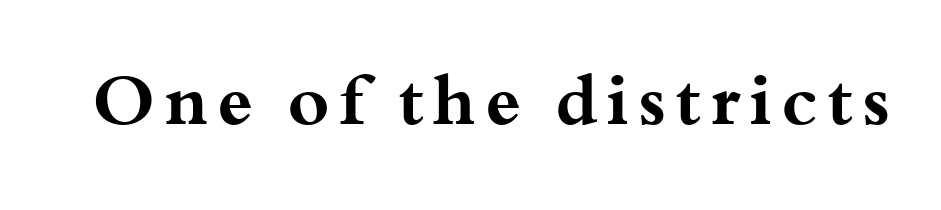
Q: Is the text bold? A: Yes.
Q: Is the text italic (slanted)? A: No, it is upright.
Q: Is the typeface a serif or a sans-serif typeface? A: Serif.
Q: Is the text underlined? A: No.
Q: Width (condensed, normal, or wide)? A: Wide.
Q: Stroke contrast? A: Medium.
Q: x-height? A: Small.
Q: Monospaced? A: No.
